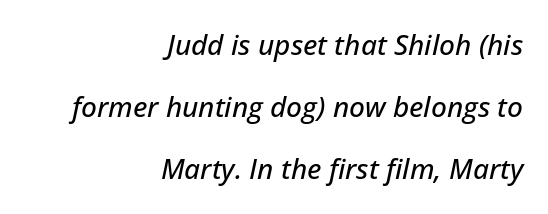
{"italic": "yes", "lean": "right", "slant_degrees": 12, "width": "normal", "stroke_contrast": "low", "x_height": "medium", "monospaced": "no", "underline": "no", "align": "right", "line_spacing": "loose", "line_spacing_ratio": 2.22, "letter_spacing": "normal", "letter_spacing_em": 0.0, "glyph_px": 28}
